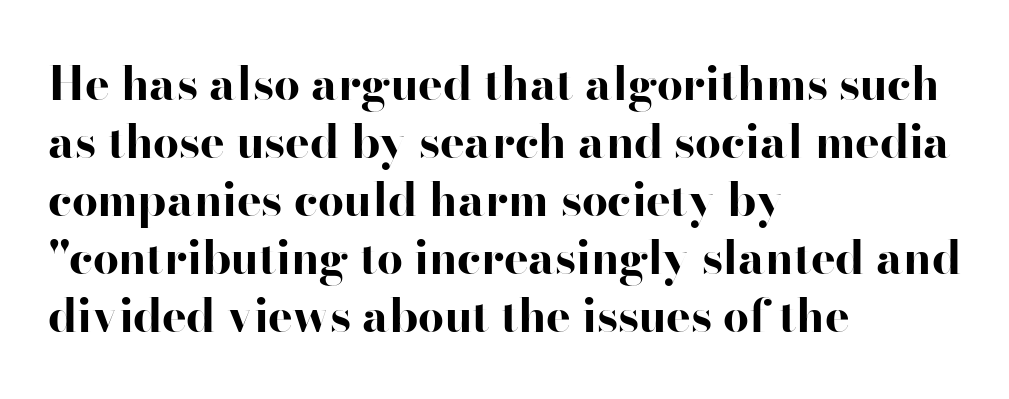
Q: Is the text bold? A: Yes.
Q: Is the text italic (slanted)? A: No, it is upright.
Q: Is the typeface a serif or a sans-serif typeface? A: Sans-serif.
Q: Is the text underlined? A: No.
Q: How is the paragraph aligned? A: Left-aligned.
Q: Is the spacing between letters normal or unusually wide? A: Normal.
Q: Is the spacing between lines tight, normal or loose? A: Normal.
Q: Width (condensed, normal, or wide)? A: Wide.
Q: Stroke contrast? A: High.
Q: x-height? A: Small.
Q: Monospaced? A: No.
